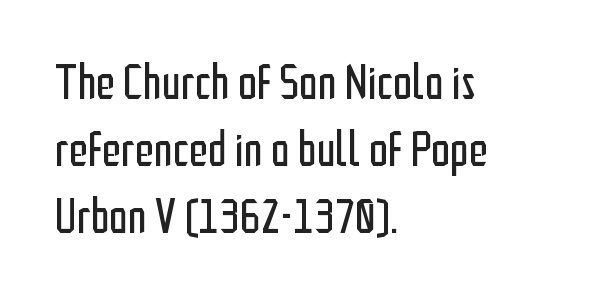
Descenders are the only things crossing below the line. The rendering shows plain stroke endings on the letterforms — a sans-serif design. The line texture is even and compact thanks to regular tracking. These lines sit exactly where default settings would place them. Think of a printed novel: that variable character pitch is what you see here. These lines stack with their left ends in a neat column.
